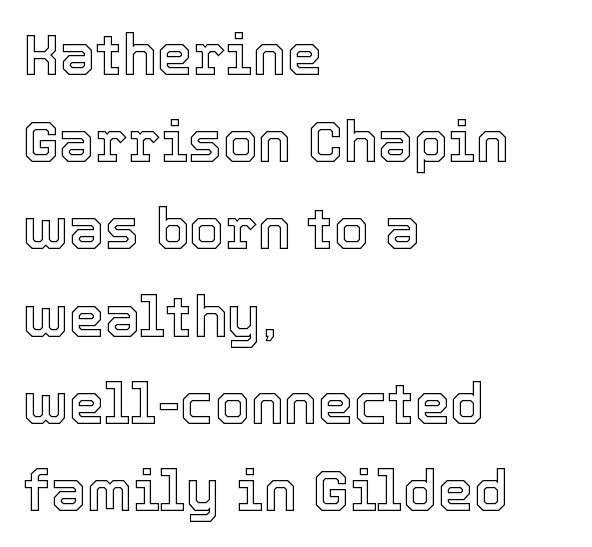
Looks like regular typesetting: each glyph gets only the width it needs. Baseline-to-baseline distance is the conventional proportion of letter height. The setting favours the left margin, as ordinary paragraphs usually do. Spacing between characters is what you'd get straight out of the box. The passage shown is not underscored anywhere.
